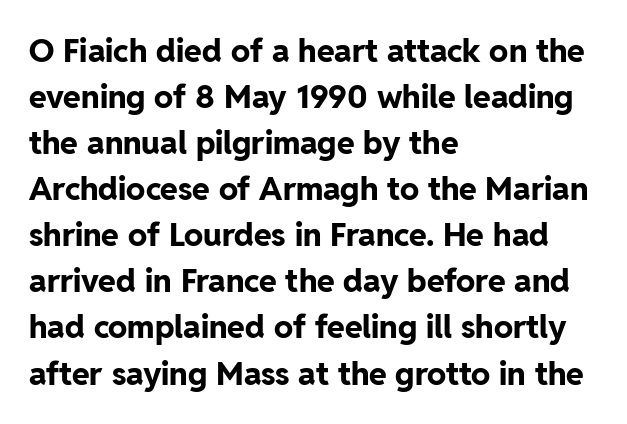
The image shows 32 px bold sans-serif type, upright; set left-aligned, normal line spacing (1.44x), normal letter spacing, not underlined; low stroke contrast and a medium x-height.
